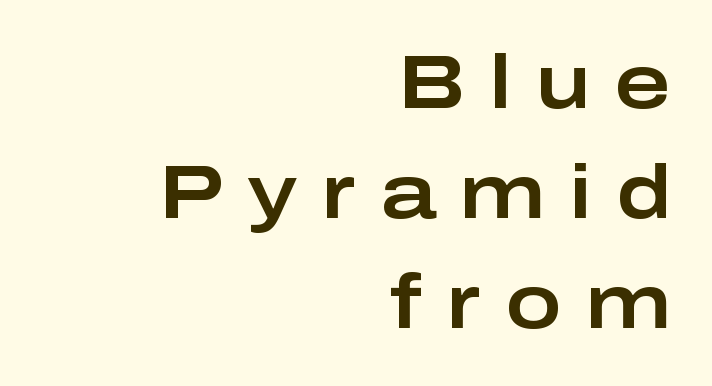
The image shows 76 px wide sans-serif type, upright; set right-aligned, normal line spacing (1.45x), unusually wide letter spacing (+0.32 em), not underlined; low stroke contrast and a medium x-height.
